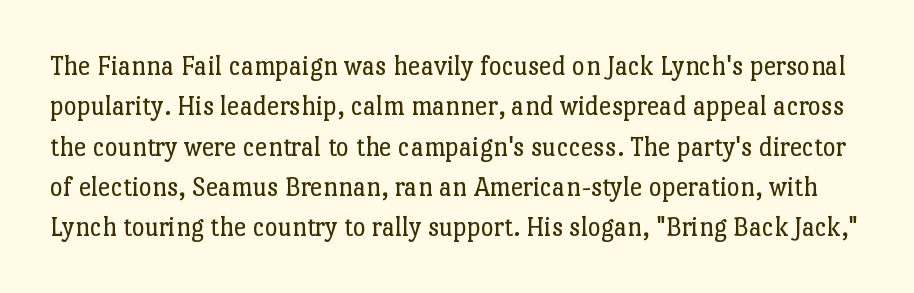
Type style note: has serifs. Notice how the stems are strictly vertical — no italics here. Varying glyph widths throughout — classic text-font behaviour. Stems here are at most as thick as an everyday book face. Nobody touched the tracking dial on this one. This block has exactly the height ordinary leading produces.
